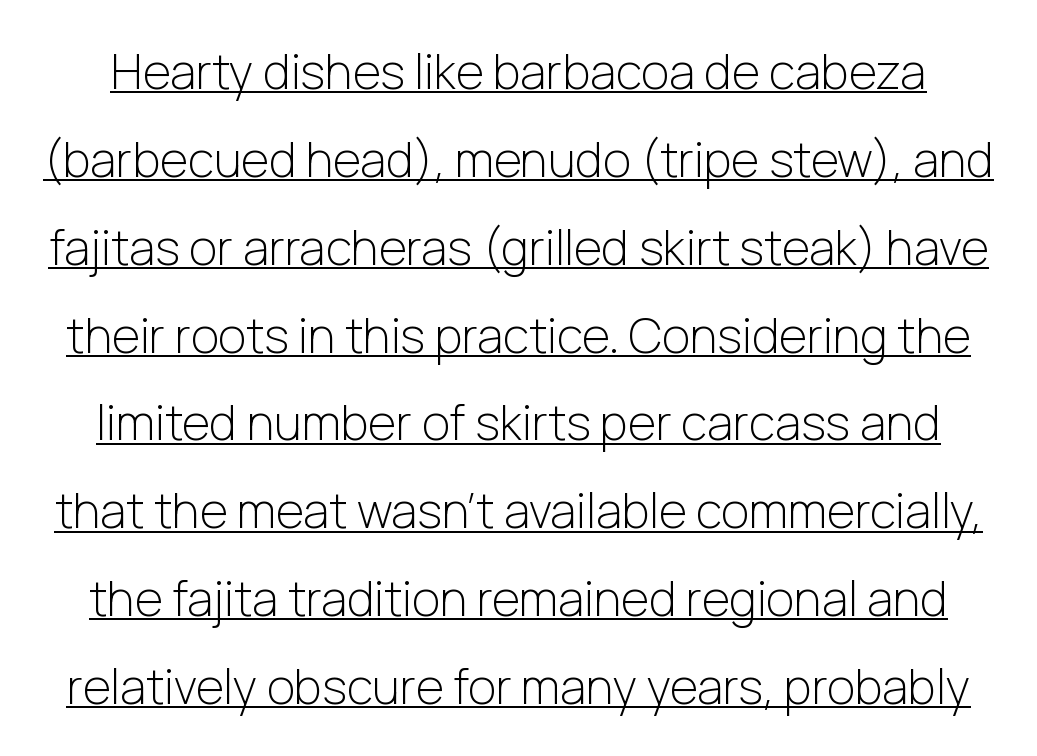
Compared with a typical body face, this is equally light or lighter still. The letterforms sit shoulder to shoulder at normal distance. Note the varied advance widths — an 'i' is clearly narrower than an 'm'. The axis of the letterforms is exactly vertical. To sum up the face: it is a sans, with no serifs. Does a line run under the words? Yes, clearly.
